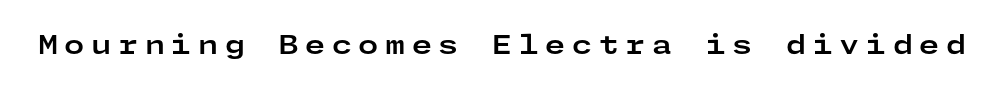
{"italic": "no", "bold": "yes", "underline": "no", "letter_spacing": "wide", "letter_spacing_em": 0.25, "glyph_px": 26}
